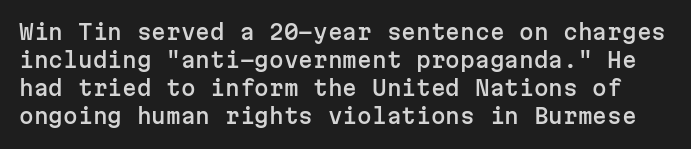
The rendering keeps characters at their native spacing. Vertically, the passage feels balanced, rows spaced as you'd expect. Descender tails drop into unmarked territory. Unlike italic type, these characters show no tilt at all.
